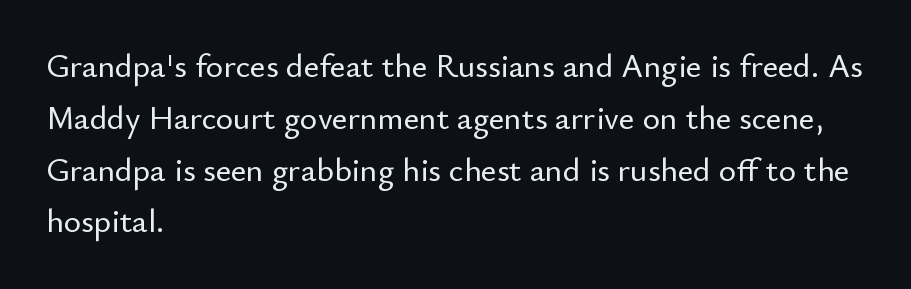
The image shows 33 px sans-serif type, upright; set left-aligned, normal line spacing (1.57x), normal letter spacing, not underlined; low stroke contrast and a small x-height.
